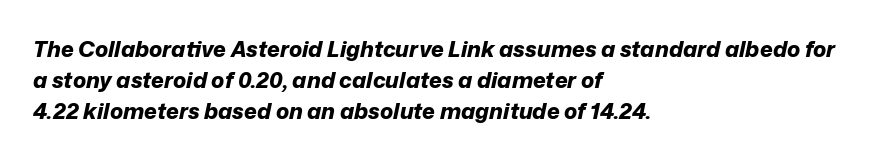
Just letters on the line, the space beneath them empty. Where is the straight margin? On the left. Heavy-handed strokes throughout: this text is bold. These lines were composed using italics. Caption: standard tracking, unaltered. Horizontal bands of white between lines are of average thickness.
